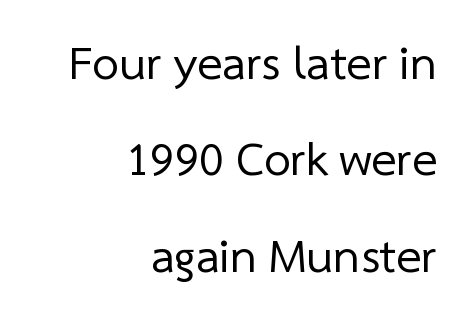
The image shows 48 px regular-weight sans-serif type; set right-aligned, loose line spacing (2.01x), normal letter spacing, not underlined; low stroke contrast and a medium x-height.
